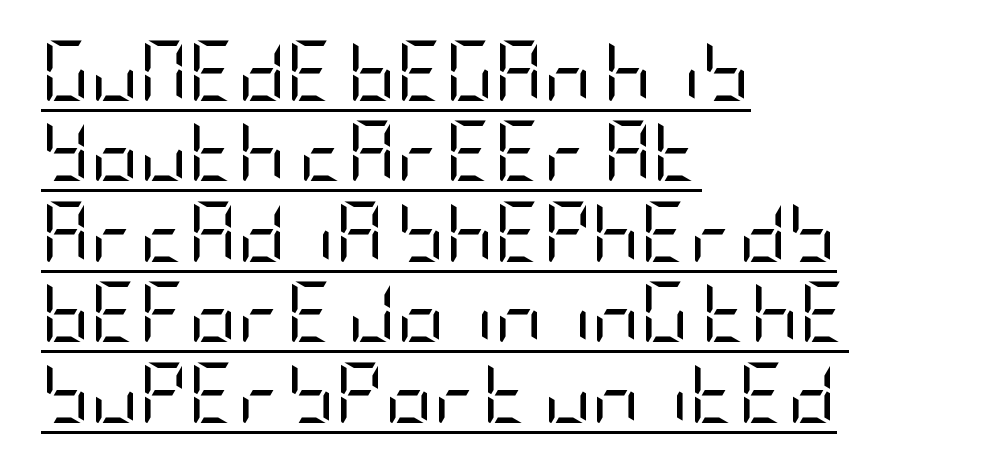
{"serif": "no", "italic": "no", "bold": "no", "weight": "regular", "width": "condensed", "stroke_contrast": "low", "x_height": "large", "underline": "yes", "align": "left", "line_spacing": "normal", "line_spacing_ratio": 1.34, "letter_spacing": "normal", "letter_spacing_em": 0.0, "glyph_px": 60}
